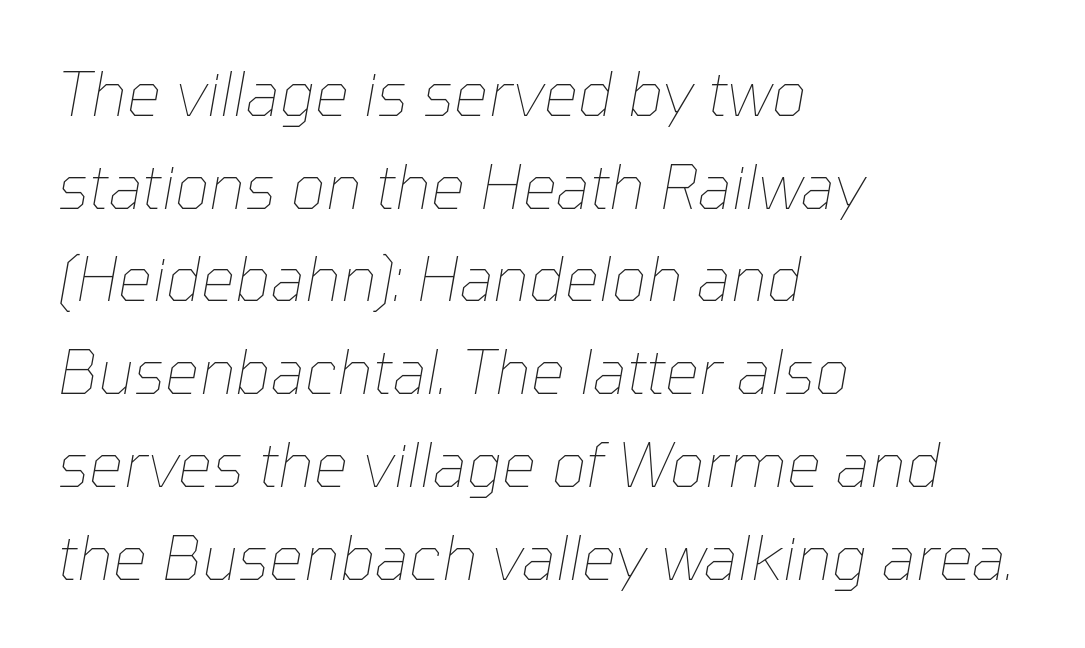
The letters advance in unequal steps, a hallmark of proportional type. The strokes are not fattened; the text isn't bold. Beneath every word, the page is bare. Here the glyphs are tracked normally, forming tight word shapes.
